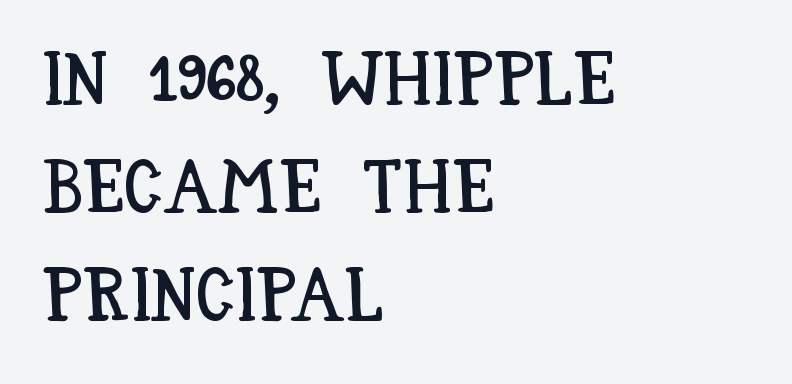
The paragraph shown leans on its left margin. Quick note: interline space is typical. Ascenders rise straight up at ninety degrees. You could not count columns in this text — the font is proportionally spaced.
